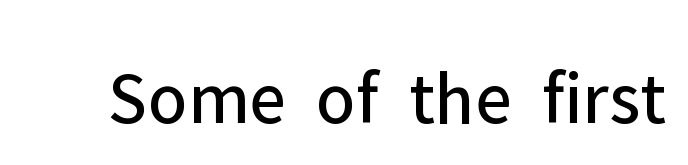
{"serif": "no", "italic": "no", "bold": "no", "weight": "regular", "width": "normal", "stroke_contrast": "low", "x_height": "medium", "monospaced": "no", "underline": "no", "letter_spacing": "normal", "letter_spacing_em": 0.0, "glyph_px": 76}
